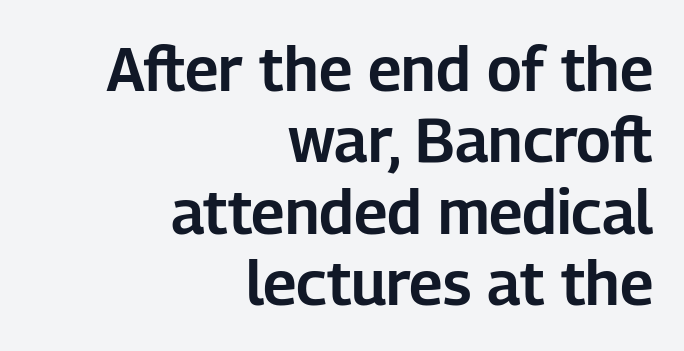
{"serif": "no", "italic": "no", "width": "normal", "stroke_contrast": "low", "x_height": "medium", "monospaced": "no", "underline": "no", "align": "right", "line_spacing_ratio": 1.17, "letter_spacing": "normal", "letter_spacing_em": 0.0, "glyph_px": 61}
